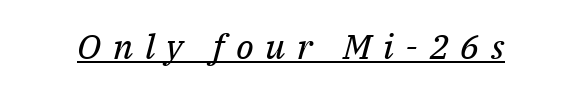
{"serif": "yes", "italic": "yes", "lean": "right", "slant_degrees": 14, "bold": "no", "weight": "regular", "width": "normal", "stroke_contrast": "medium", "x_height": "medium", "monospaced": "no", "underline": "yes", "letter_spacing": "wide", "letter_spacing_em": 0.33, "glyph_px": 35}
